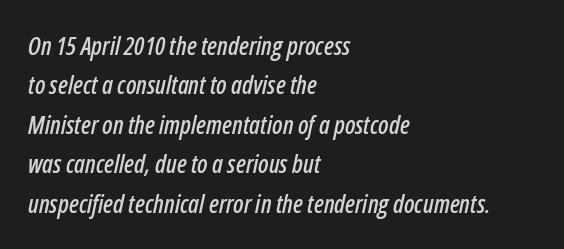
The image shows 25 px text type, italic (leaning right); set left-aligned, normal line spacing (1.58x), normal letter spacing, not underlined.
